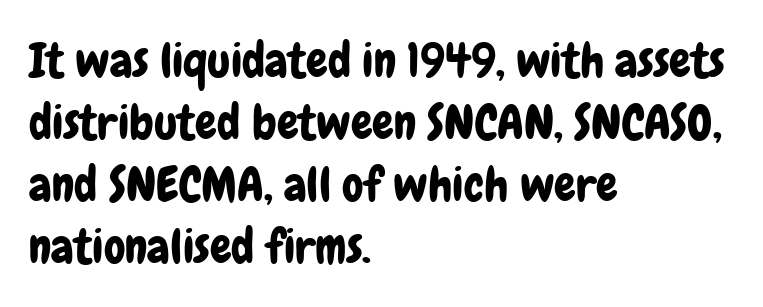
Q: Is the text italic (slanted)? A: No, it is upright.
Q: Is the typeface a serif or a sans-serif typeface? A: Sans-serif.
Q: Is the text underlined? A: No.
Q: How is the paragraph aligned? A: Left-aligned.
Q: Is the spacing between letters normal or unusually wide? A: Normal.
Q: Is the spacing between lines tight, normal or loose? A: Normal.
Q: Width (condensed, normal, or wide)? A: Condensed.
Q: Stroke contrast? A: Low.
Q: x-height? A: Medium.
Q: Monospaced? A: No.
